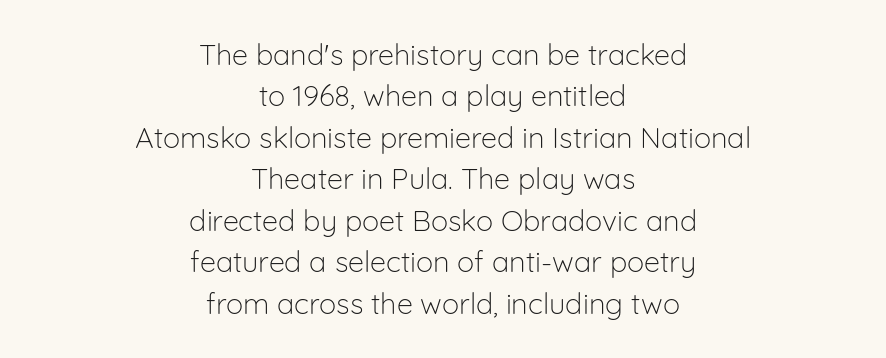
{"serif": "no", "italic": "no", "bold": "no", "weight": "light", "width": "normal", "stroke_contrast": "low", "x_height": "medium", "monospaced": "no", "underline": "no", "align": "center", "line_spacing": "normal", "line_spacing_ratio": 1.43, "letter_spacing": "normal", "letter_spacing_em": 0.0, "glyph_px": 29}
